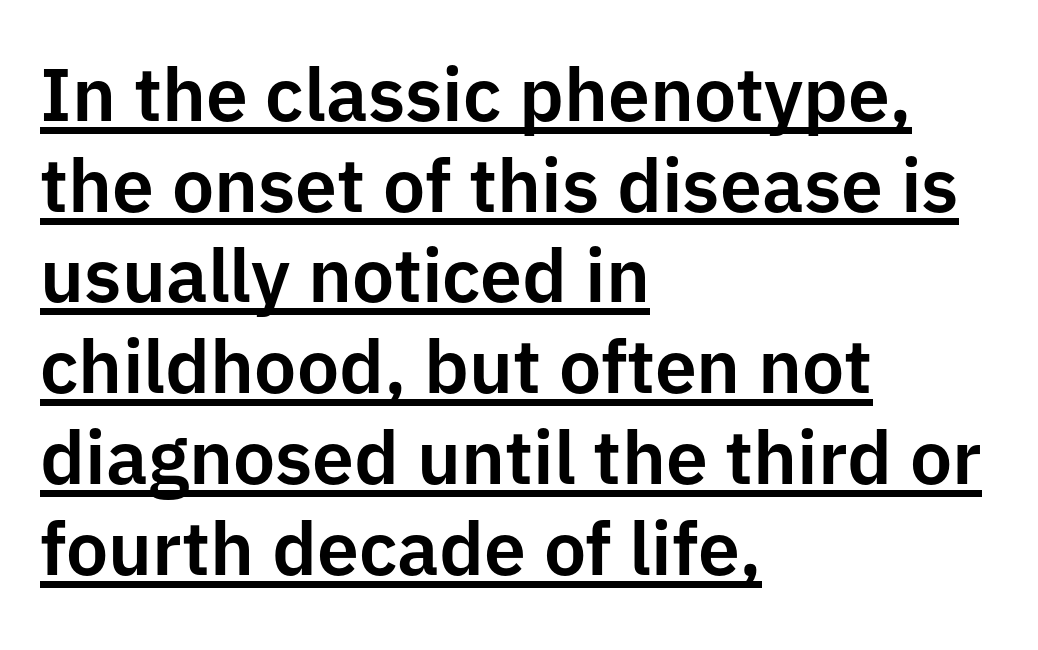
The image shows 75 px sans-serif type, upright; set left-aligned, line spacing 1.21x, normal letter spacing, underlined; low stroke contrast and a medium x-height.
